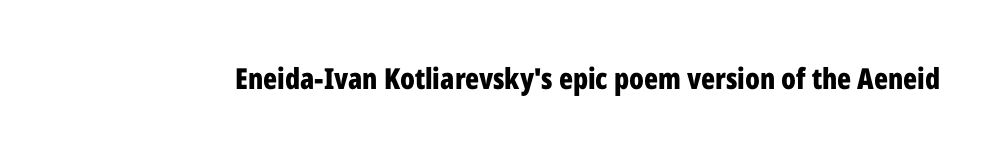
The image shows 29 px bold, condensed sans-serif type, upright; set normal letter spacing, not underlined; low stroke contrast and a medium x-height.
